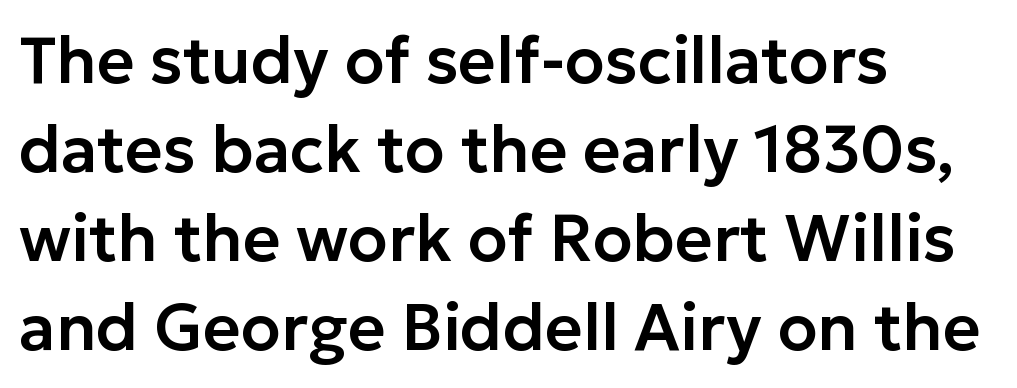
A typesetter would call this leading conventional body-copy spacing. The letters stand upright; this is a roman face. A classic flush-left, rag-right setting is used for this passage. The passage shown is not underscored anywhere. To sum up the face: it is a sans, with no serifs.
